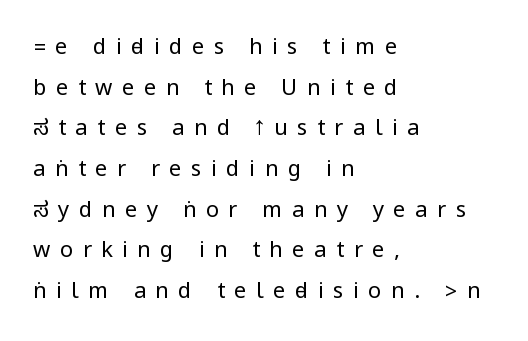
The image shows 22 px text type, upright; set left-aligned, line spacing 1.85x, unusually wide letter spacing (+0.43 em), not underlined.
